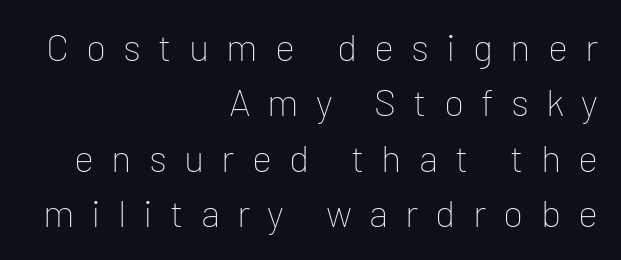
Q: Is the text bold? A: No.
Q: Is the text italic (slanted)? A: No, it is upright.
Q: Is the typeface a serif or a sans-serif typeface? A: Sans-serif.
Q: Is the text underlined? A: No.
Q: How is the paragraph aligned? A: Right-aligned.
Q: Is the spacing between letters normal or unusually wide? A: Unusually wide.
Q: Is the spacing between lines tight, normal or loose? A: Normal.
Q: Width (condensed, normal, or wide)? A: Normal.
Q: Stroke contrast? A: Low.
Q: x-height? A: Medium.
Q: Monospaced? A: No.
